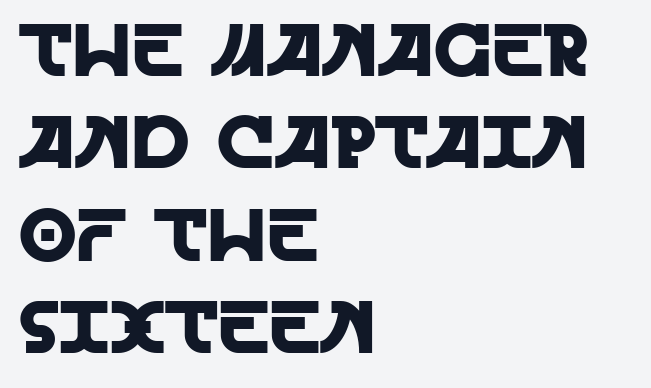
The image shows 74 px sans-serif type, upright; set left-aligned, normal line spacing (1.25x), normal letter spacing, not underlined; a large x-height.
